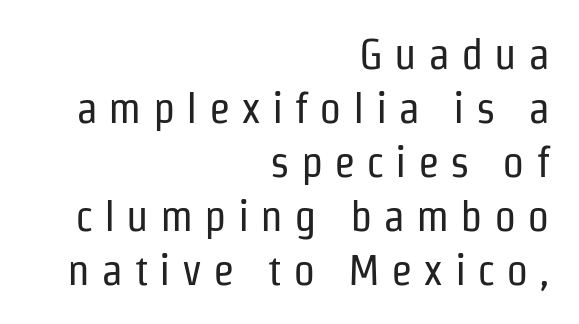
Serif or sans? Sans — the stroke terminals are bare. The letters stand upright; this is a roman face. The face used here is proportionally spaced, like ordinary book or web type. This sample is right-justified, so line beginnings fall wherever the words allow. No letter is thick-stroked: the sample isn't bold. The letters are spread apart with noticeably loose tracking.
